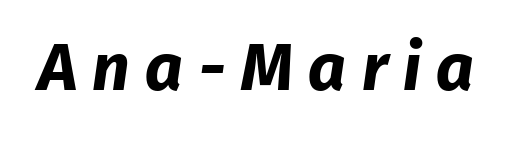
{"serif": "no", "bold": "yes", "weight": "bold", "width": "normal", "stroke_contrast": "low", "x_height": "medium", "monospaced": "no", "underline": "no", "letter_spacing": "wide", "letter_spacing_em": 0.23, "glyph_px": 66}
